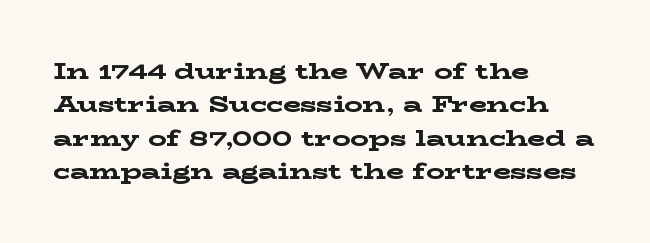
{"italic": "no", "bold": "yes", "underline": "no", "align": "left", "line_spacing": "normal", "line_spacing_ratio": 1.45, "letter_spacing": "normal", "letter_spacing_em": 0.0, "glyph_px": 23}
